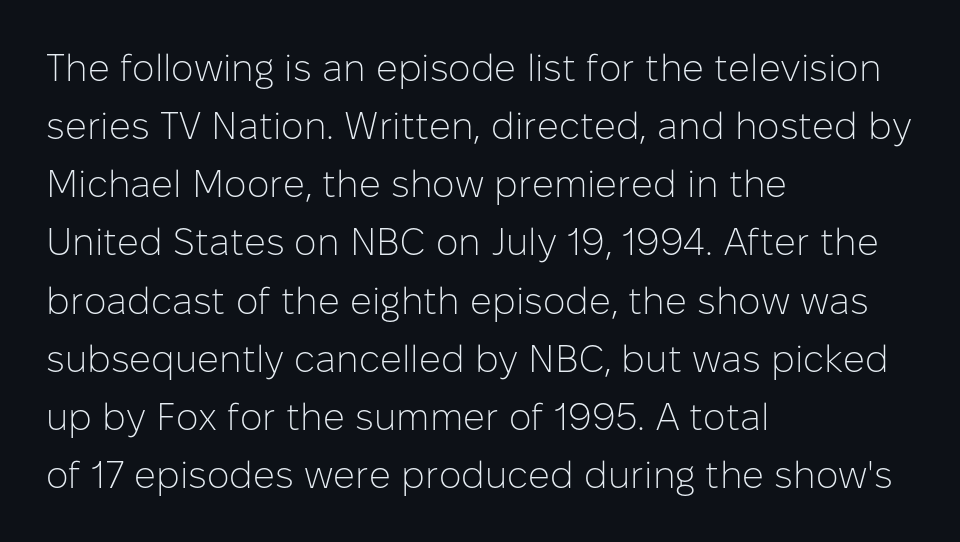
The leading is moderate, giving the passage an even texture. Compared with a centered layout, this one pins lines to the left instead. In terms of posture, this sample is upright. Here the glyphs are tracked normally, forming tight word shapes.
